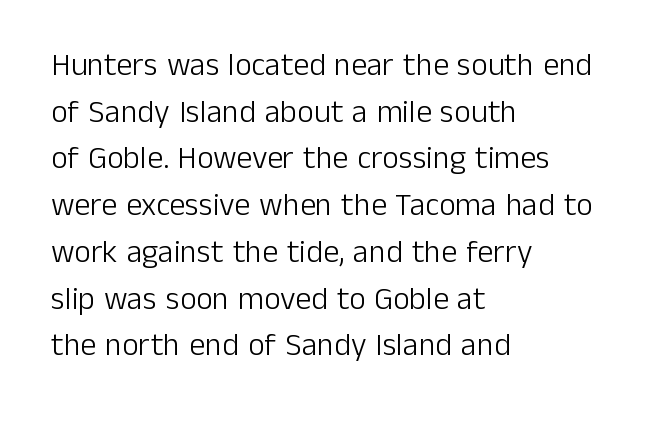
{"serif": "no", "italic": "no", "bold": "no", "weight": "light", "width": "normal", "stroke_contrast": "low", "x_height": "medium", "monospaced": "no", "underline": "no", "align": "left", "line_spacing": "normal", "line_spacing_ratio": 1.46, "letter_spacing": "normal", "letter_spacing_em": 0.0, "glyph_px": 32}
